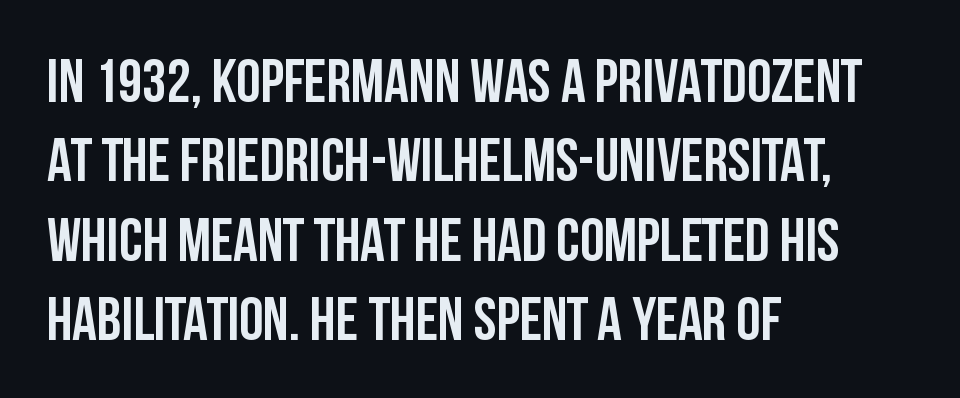
Q: Is the text bold? A: Yes.
Q: Is the text italic (slanted)? A: No, it is upright.
Q: Is the typeface a serif or a sans-serif typeface? A: Sans-serif.
Q: Is the text underlined? A: No.
Q: How is the paragraph aligned? A: Left-aligned.
Q: Is the spacing between letters normal or unusually wide? A: Normal.
Q: Is the spacing between lines tight, normal or loose? A: Normal.
Q: Width (condensed, normal, or wide)? A: Condensed.
Q: Stroke contrast? A: Low.
Q: x-height? A: Large.
Q: Monospaced? A: No.
